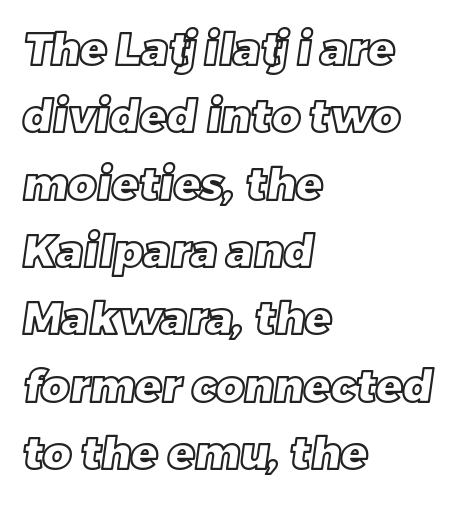
What's the leading like? Ordinary, nothing unusual. The glyphs are unaccompanied by any horizontal stroke below them. Note the varied advance widths — an 'i' is clearly narrower than an 'm'. Standard letterfit; no display-style spreading of the glyphs. Each line starts at the same left margin while the right side varies.
